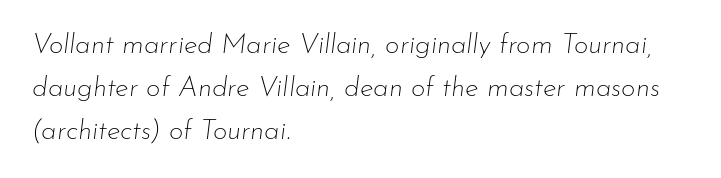
The image shows 28 px thin type, italic (leaning right); set left-aligned, normal line spacing (1.53x), normal letter spacing, not underlined; low stroke contrast and a small x-height.
